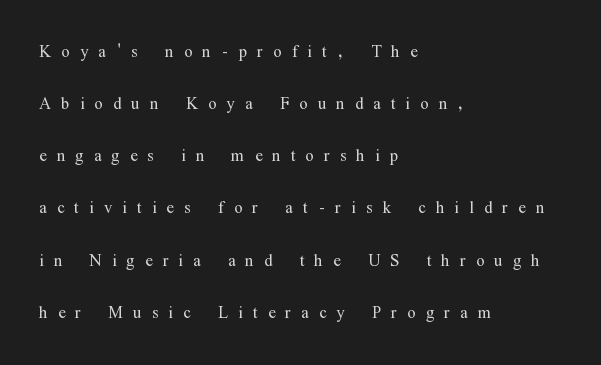
Q: Is the text bold? A: No.
Q: Is the text italic (slanted)? A: No, it is upright.
Q: Is the text underlined? A: No.
Q: How is the paragraph aligned? A: Left-aligned.
Q: Is the spacing between letters normal or unusually wide? A: Unusually wide.
Q: Is the spacing between lines tight, normal or loose? A: Loose.
